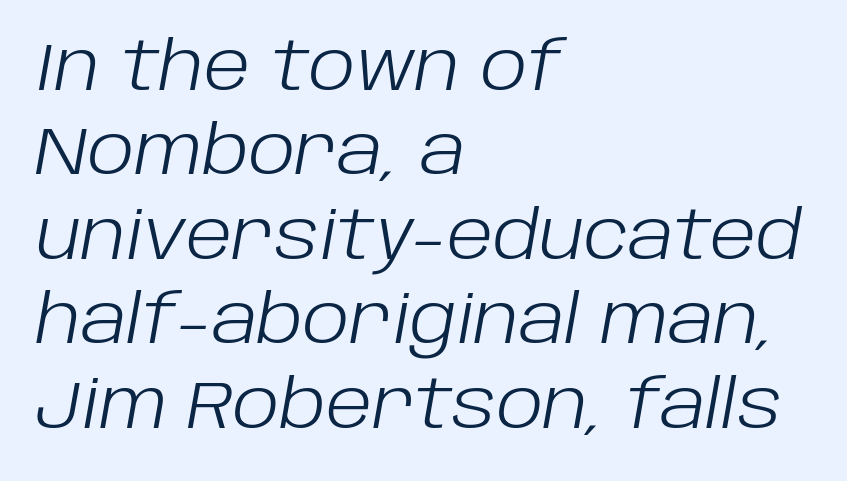
The image shows 67 px light type, italic (leaning right); set left-aligned, normal line spacing (1.26x), normal letter spacing, not underlined; low stroke contrast and a large x-height.
